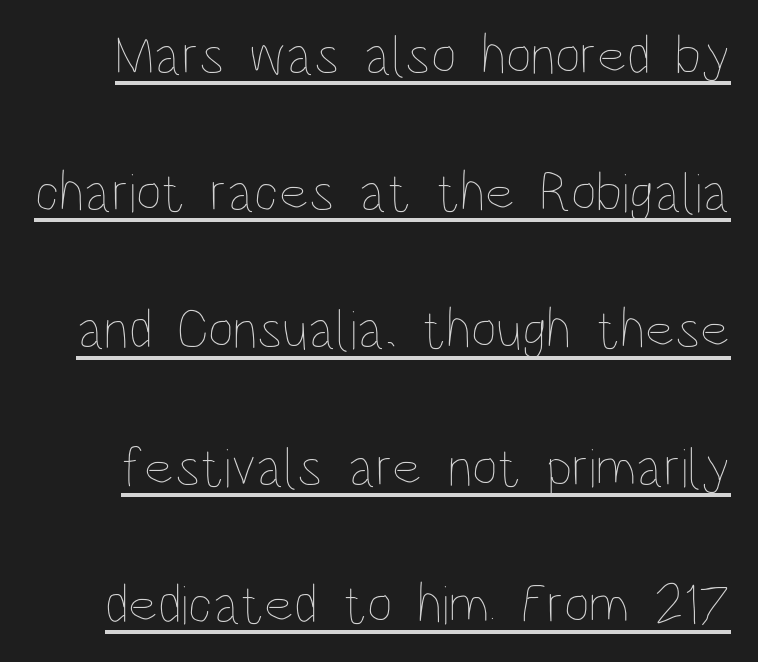
Q: Is the text bold? A: No.
Q: Is the text italic (slanted)? A: No, it is upright.
Q: Is the text underlined? A: Yes.
Q: Is the spacing between letters normal or unusually wide? A: Normal.
Q: Is the spacing between lines tight, normal or loose? A: Loose.
Q: Width (condensed, normal, or wide)? A: Condensed.
Q: Stroke contrast? A: Low.
Q: x-height? A: Large.
Q: Monospaced? A: No.
